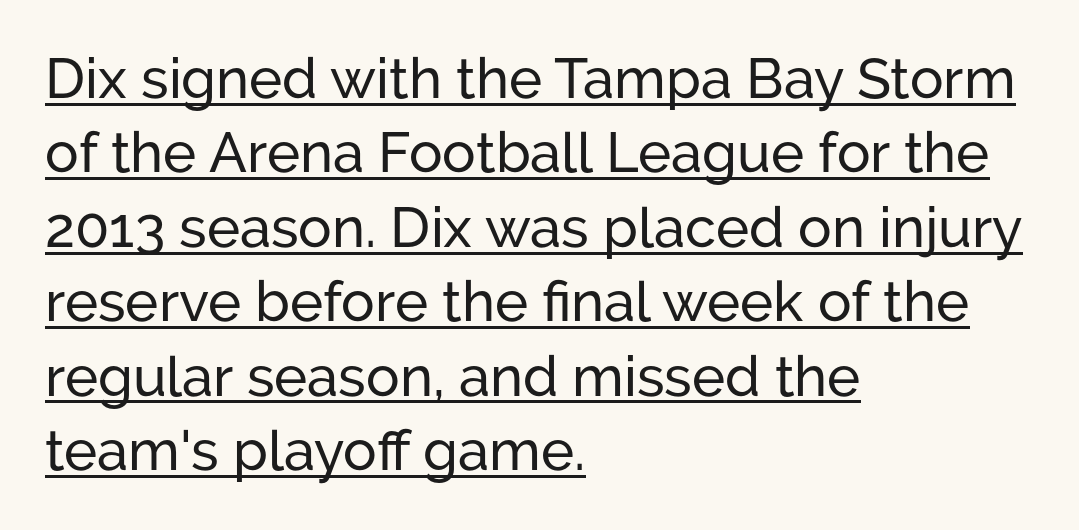
Letterform terminals end flat and unadorned throughout the passage. Is this a fixed-width face? No — the glyphs have proportional, varying widths. Compared with undecorated copy, this sample adds a rule below the words. Notice how descenders clear the ascenders below comfortably — that's standard leading. Reading down the block, your eye returns to a fixed left position each line.
